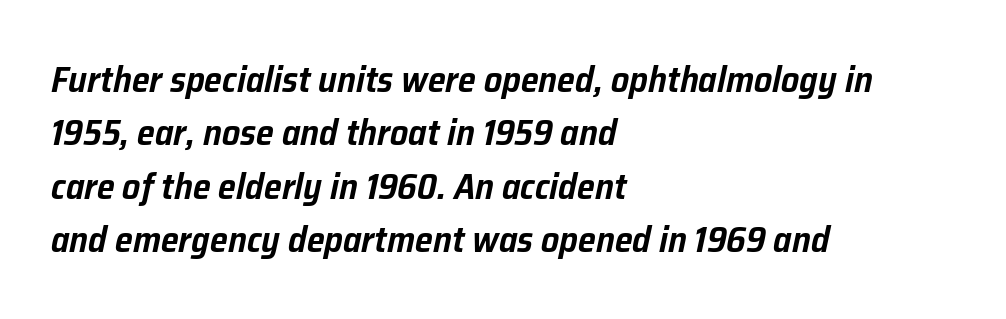
{"italic": "yes", "lean": "right", "slant_degrees": 12, "width": "normal", "stroke_contrast": "low", "x_height": "medium", "monospaced": "no", "underline": "no", "align": "left", "line_spacing": "normal", "line_spacing_ratio": 1.48, "letter_spacing": "normal", "letter_spacing_em": 0.0, "glyph_px": 36}
